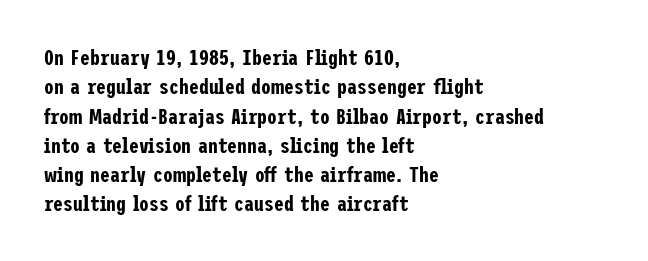
Glyph-to-glyph distance matches everyday printed text. If you drew a ruler down the left edge, every line would touch it. The letters stand upright; this is a roman face. No word sits above an underline. The line-height multiplier appears to be the usual default.
